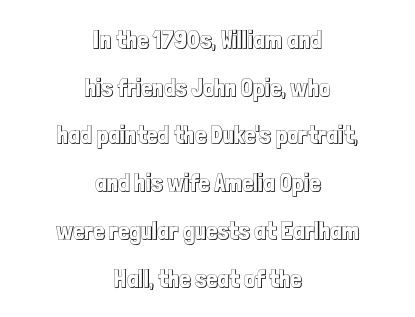
The image shows 25 px text type, upright; set centered, loose line spacing (1.91x), normal letter spacing, not underlined.
